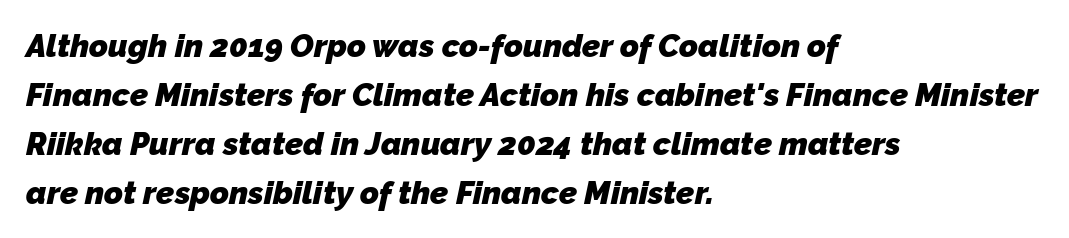
{"serif": "no", "bold": "yes", "weight": "heavy", "width": "normal", "stroke_contrast": "low", "x_height": "medium", "monospaced": "no", "underline": "no", "align": "left", "line_spacing": "normal", "line_spacing_ratio": 1.53, "letter_spacing": "normal", "letter_spacing_em": 0.0, "glyph_px": 32}
